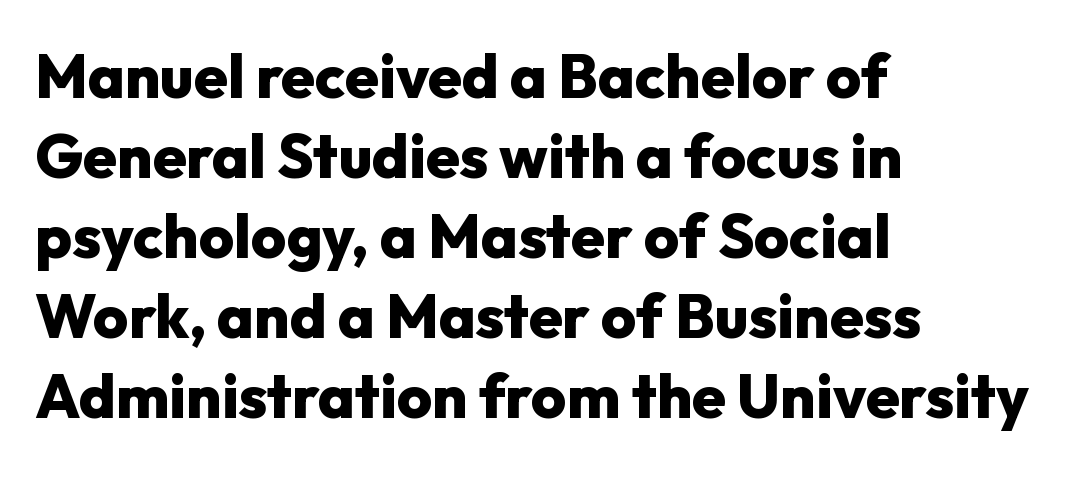
Q: Is the text bold? A: Yes.
Q: Is the text italic (slanted)? A: No, it is upright.
Q: Is the typeface a serif or a sans-serif typeface? A: Sans-serif.
Q: Is the text underlined? A: No.
Q: How is the paragraph aligned? A: Left-aligned.
Q: Is the spacing between letters normal or unusually wide? A: Normal.
Q: Is the spacing between lines tight, normal or loose? A: Normal.
Q: Width (condensed, normal, or wide)? A: Normal.
Q: Stroke contrast? A: Low.
Q: x-height? A: Medium.
Q: Monospaced? A: No.
